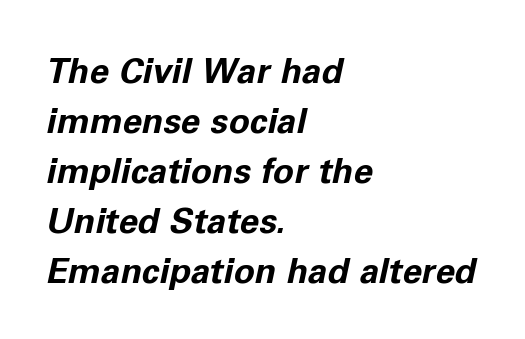
Strong, thick strokes mark this as bold type. Type without underlining. These lines are rendered in a variable-pitch font. Nothing unusual about the tracking: characters are spaced as the font intends.
